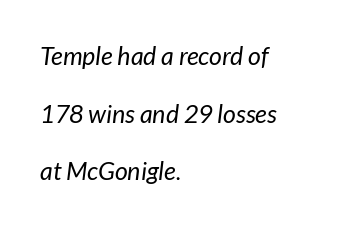
Q: Is the text bold? A: No.
Q: Is the text italic (slanted)? A: Yes, it leans right by about 7 degrees.
Q: Is the text underlined? A: No.
Q: How is the paragraph aligned? A: Left-aligned.
Q: Is the spacing between letters normal or unusually wide? A: Normal.
Q: Is the spacing between lines tight, normal or loose? A: Loose.
